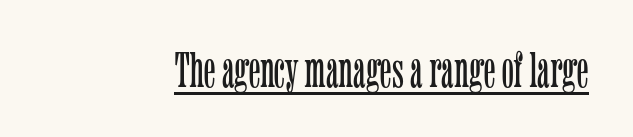
Q: Is the text bold? A: No.
Q: Is the text italic (slanted)? A: No, it is upright.
Q: Is the typeface a serif or a sans-serif typeface? A: Serif.
Q: Is the text underlined? A: Yes.
Q: Is the spacing between letters normal or unusually wide? A: Normal.
Q: Width (condensed, normal, or wide)? A: Condensed.
Q: Stroke contrast? A: Low.
Q: x-height? A: Medium.
Q: Monospaced? A: No.
